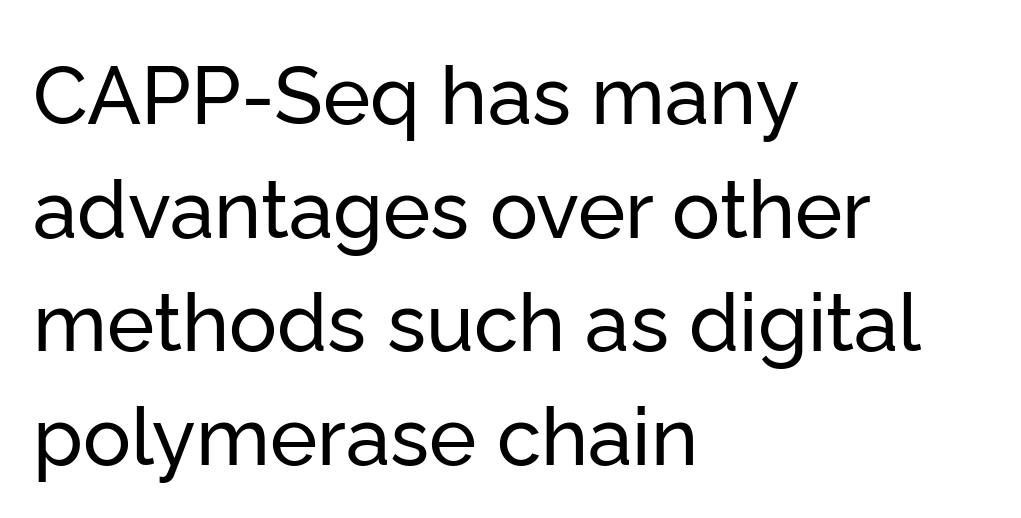
Regarding leading, the lines here are spaced in the standard way. The passage is arranged the way most books set body copy — flush left. Think of a printed novel: that variable character pitch is what you see here. Has an underline been added? It has not. Are there feet on the stems? There aren't — it's a sans. Every stem runs plumb, perpendicular to the baseline.
